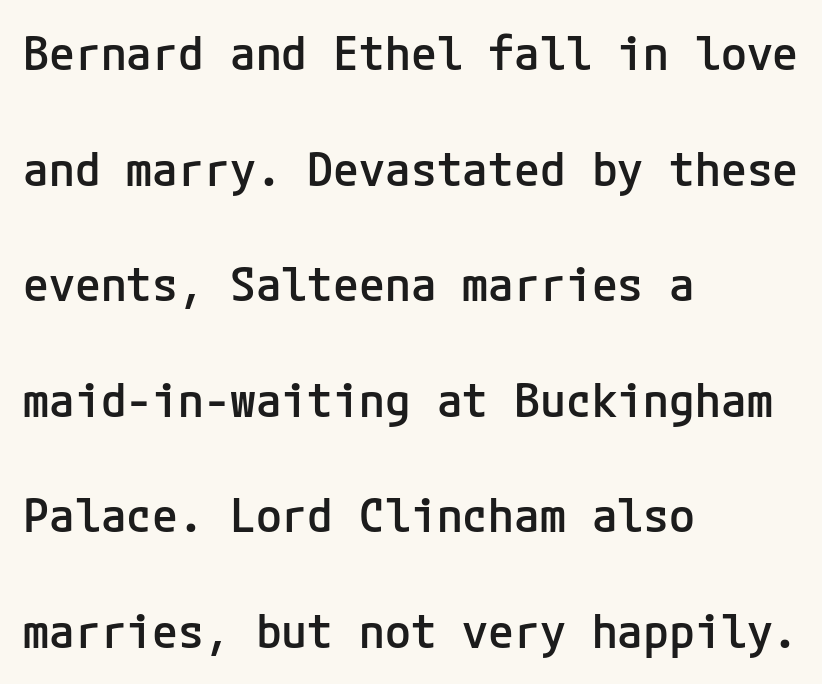
Where is the straight margin? On the left. Check where the strokes stop: nothing finishes them off — pure sans. The words here are not underlined. Ordinary non-slanted type is in use. Successive baselines arrive slowly, with a big drop between each. Characters follow at the spacing the type designer built in.
